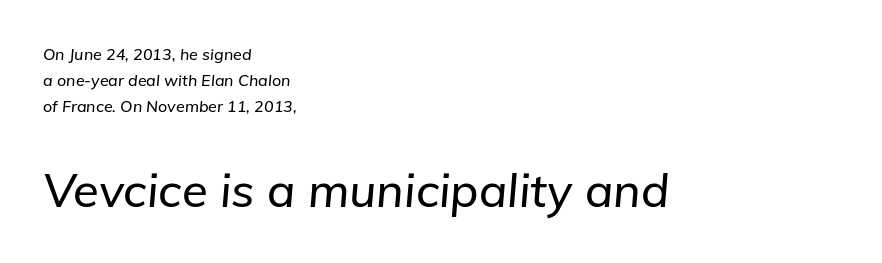
These lines are set flush left with a ragged right edge. Think of a printed novel: that variable character pitch is what you see here. Nothing unusual about the tracking: characters are spaced as the font intends. Baseline-to-baseline distance is the conventional proportion of letter height. The specimen omits any rule beneath the text block's lines.
